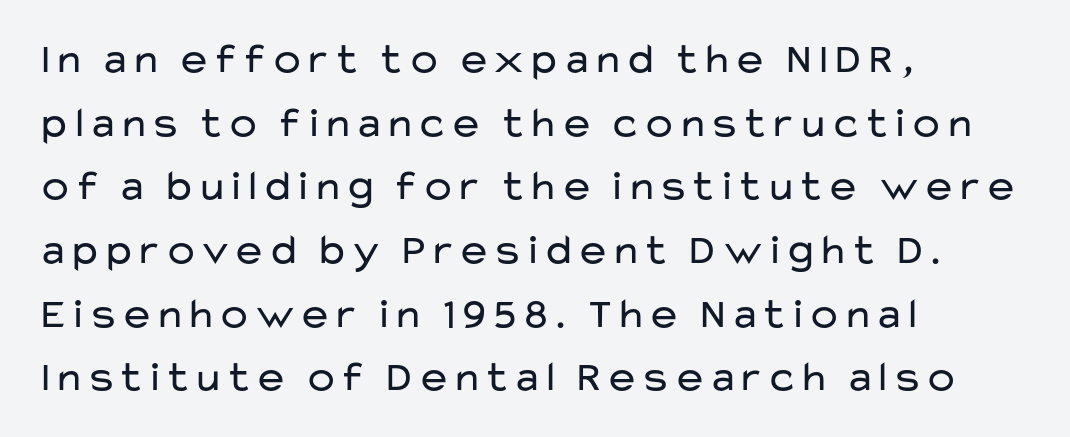
Baseline-to-baseline distance is the conventional proportion of letter height. Notice how the passage keeps a crisp vertical edge on the left only. Does the type have serifs? No, each stem ends abruptly. The face used here is proportionally spaced, like ordinary book or web type.
